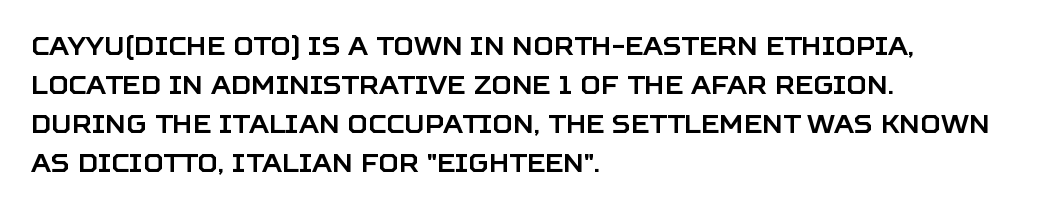
{"italic": "no", "underline": "no", "align": "left", "line_spacing": "normal", "line_spacing_ratio": 1.56, "letter_spacing": "normal", "letter_spacing_em": 0.0, "glyph_px": 25}
